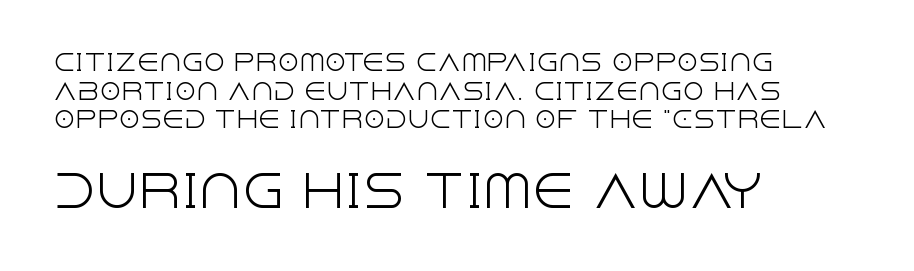
Q: Is the text bold? A: No.
Q: Is the text italic (slanted)? A: No, it is upright.
Q: Is the typeface a serif or a sans-serif typeface? A: Sans-serif.
Q: Is the text underlined? A: No.
Q: How is the paragraph aligned? A: Left-aligned.
Q: Is the spacing between letters normal or unusually wide? A: Normal.
Q: Is the spacing between lines tight, normal or loose? A: Normal.
Q: Which block of text is set in a larger size, the first (top) or the second (bottom)? A: The second (bottom) one.
Q: Width (condensed, normal, or wide)? A: Normal.
Q: x-height? A: Large.
Q: Monospaced? A: No.
